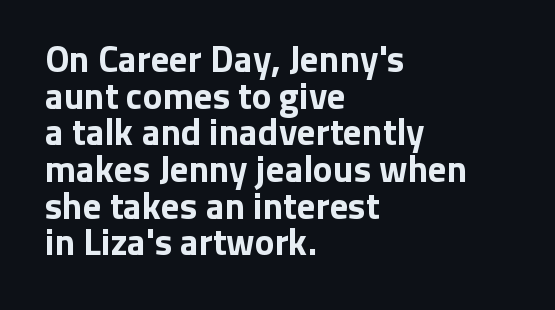
{"serif": "no", "italic": "no", "bold": "yes", "weight": "bold", "width": "normal", "stroke_contrast": "low", "x_height": "medium", "monospaced": "no", "underline": "no", "align": "left", "line_spacing": "tight", "line_spacing_ratio": 0.99, "letter_spacing": "normal", "letter_spacing_em": 0.0, "glyph_px": 37}
